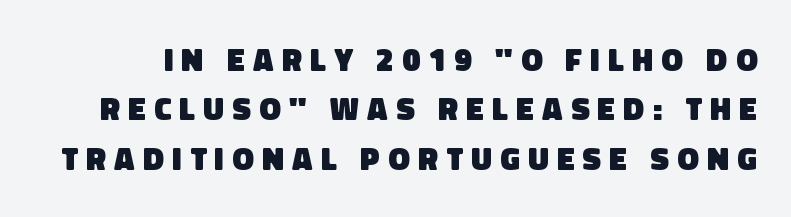
There is plenty of visible air inserted between adjacent glyphs. Descender tails drop into unmarked territory. The designer left line spacing at the default. Unlike a traditional serif, this face leaves its strokes unadorned. Is the type bold? Yes — the strokes are clearly thick and heavy. A typesetter would call this proportional, since set widths differ per character.
